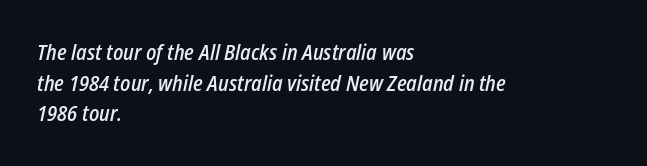
Style check: oblique. The glyphs have the mass of a demibold cut, below bold. The glyphs are unaccompanied by any horizontal stroke below them. Default kerning and tracking; the words read as compact shapes. The typesetter chose a ragged-right arrangement here.
